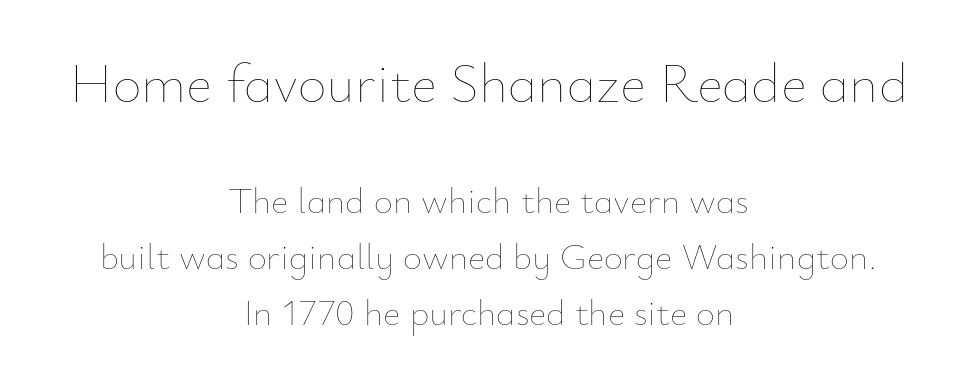
Letters rest on an invisible, unmarked baseline. Stem width sits at or under what a default text font uses. Designer's note — italics off, roman on. These lines are centered, leaving both edges ragged. This sample has the flowing, uneven cadence of proportional lettering. Vertical spacing — default.
